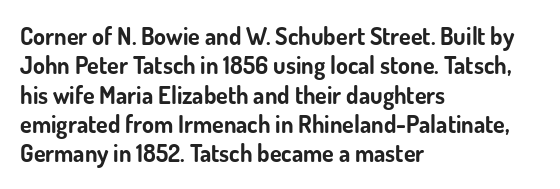
Check the space under the baseline: it is left empty. Words appear dense and cohesive because spacing is normal. Summary of weight: heavy, a full bold. Caption: multi-line text, flush left, ragged right.
